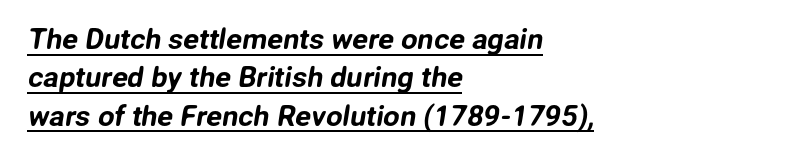
Think of a printed novel: that variable character pitch is what you see here. The font family rendered here belongs to the sans-serif group. Decoration check: the copy is underlined. Layout note: lines flush left. The vertical gap from one line to the next is medium. Nobody touched the tracking dial on this one.
